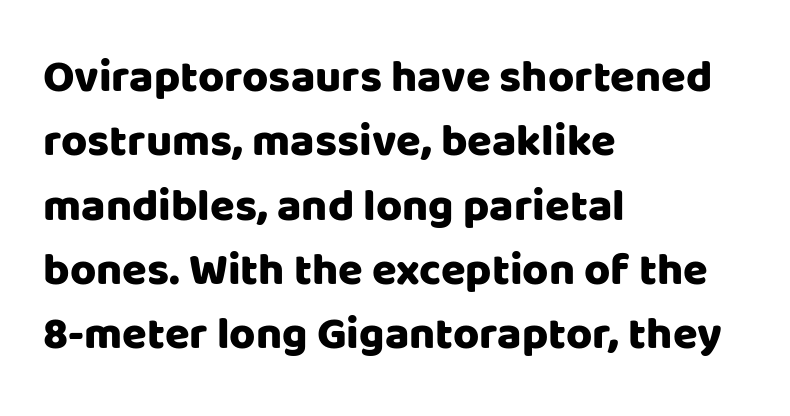
{"serif": "no", "italic": "no", "width": "normal", "stroke_contrast": "low", "x_height": "large", "monospaced": "no", "underline": "no", "align": "left", "line_spacing": "normal", "line_spacing_ratio": 1.43, "letter_spacing": "normal", "letter_spacing_em": 0.0, "glyph_px": 45}
